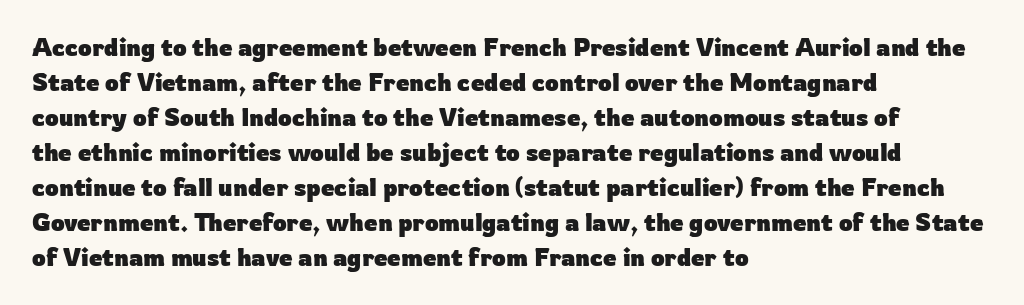
Q: Is the text bold? A: Yes.
Q: Is the text italic (slanted)? A: No, it is upright.
Q: Is the text underlined? A: No.
Q: How is the paragraph aligned? A: Left-aligned.
Q: Is the spacing between letters normal or unusually wide? A: Normal.
Q: Is the spacing between lines tight, normal or loose? A: Normal.
